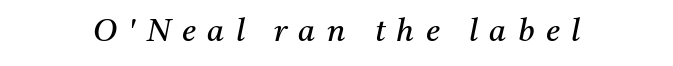
The image shows 31 px regular-weight serif type, italic (leaning right); set unusually wide letter spacing (+0.37 em), not underlined; medium stroke contrast and a medium x-height.
